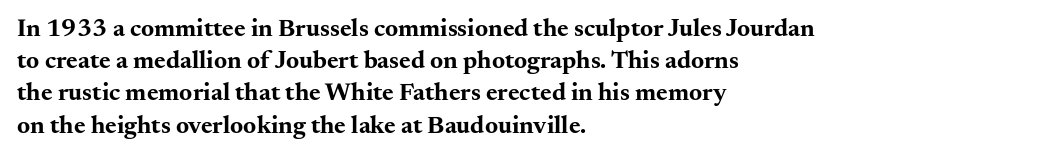
{"italic": "no", "bold": "yes", "underline": "no", "align": "left", "line_spacing": "normal", "line_spacing_ratio": 1.29, "letter_spacing": "normal", "letter_spacing_em": 0.0, "glyph_px": 25}
